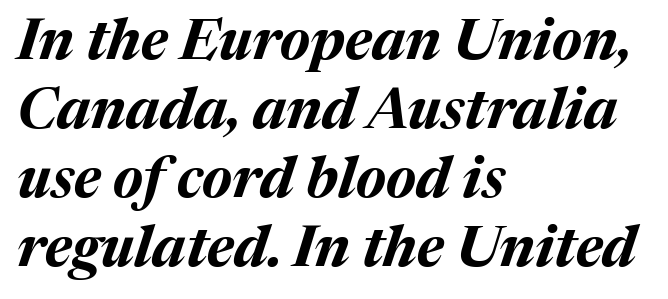
The image shows 57 px bold type, italic (leaning right); set left-aligned, line spacing 1.21x, normal letter spacing, not underlined; medium stroke contrast and a medium x-height.
